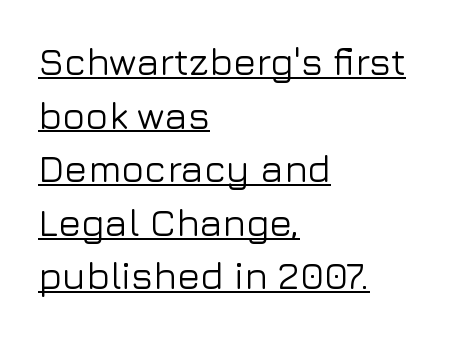
{"serif": "no", "italic": "no", "width": "normal", "stroke_contrast": "low", "x_height": "medium", "monospaced": "no", "underline": "yes", "align": "left", "line_spacing": "normal", "line_spacing_ratio": 1.41, "letter_spacing": "normal", "letter_spacing_em": 0.0, "glyph_px": 38}
